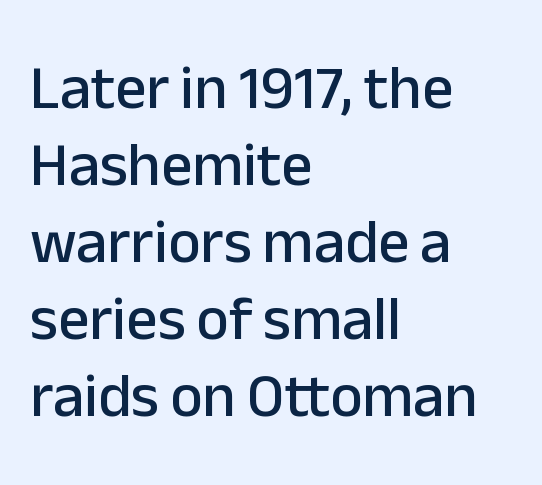
{"serif": "no", "italic": "no", "width": "normal", "stroke_contrast": "low", "x_height": "medium", "monospaced": "no", "underline": "no", "align": "left", "line_spacing_ratio": 1.24, "letter_spacing": "normal", "letter_spacing_em": 0.0, "glyph_px": 62}
